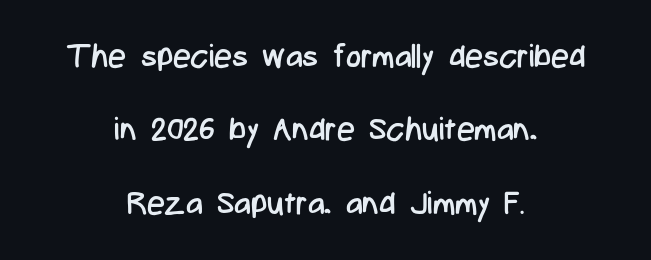
Q: Is the text bold? A: No.
Q: Is the text italic (slanted)? A: No, it is upright.
Q: Is the typeface a serif or a sans-serif typeface? A: Sans-serif.
Q: Is the text underlined? A: No.
Q: How is the paragraph aligned? A: Centered.
Q: Is the spacing between letters normal or unusually wide? A: Normal.
Q: Is the spacing between lines tight, normal or loose? A: Loose.
Q: Width (condensed, normal, or wide)? A: Condensed.
Q: Stroke contrast? A: Low.
Q: x-height? A: Medium.
Q: Monospaced? A: No.
